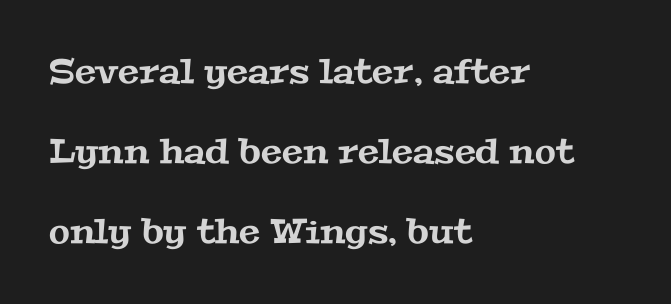
Q: Is the typeface a serif or a sans-serif typeface? A: Serif.
Q: Is the text underlined? A: No.
Q: How is the paragraph aligned? A: Left-aligned.
Q: Is the spacing between letters normal or unusually wide? A: Normal.
Q: Is the spacing between lines tight, normal or loose? A: Loose.
Q: Width (condensed, normal, or wide)? A: Wide.
Q: Stroke contrast? A: Medium.
Q: x-height? A: Medium.
Q: Monospaced? A: No.
